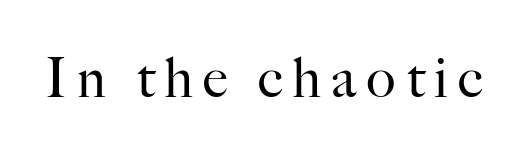
Q: Is the text bold? A: No.
Q: Is the text italic (slanted)? A: No, it is upright.
Q: Is the typeface a serif or a sans-serif typeface? A: Serif.
Q: Is the text underlined? A: No.
Q: Width (condensed, normal, or wide)? A: Normal.
Q: Stroke contrast? A: High.
Q: x-height? A: Small.
Q: Monospaced? A: No.
